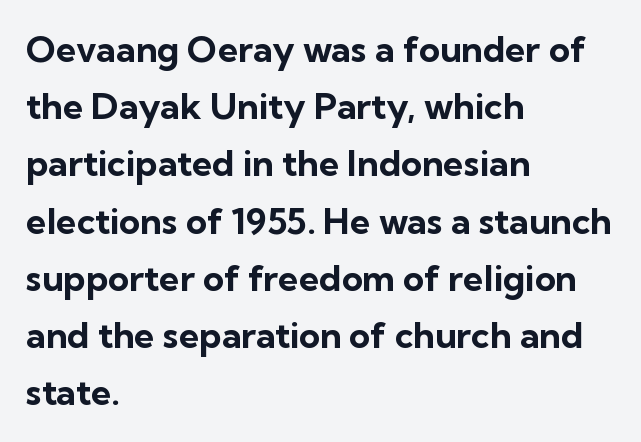
The image shows 36 px bold sans-serif type, upright; set left-aligned, normal line spacing (1.59x), normal letter spacing, not underlined; low stroke contrast and a medium x-height.
